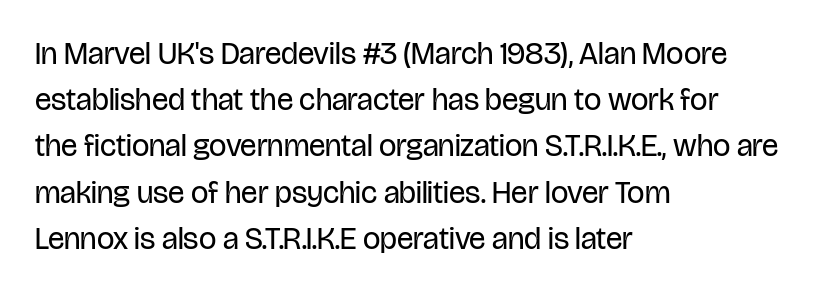
Q: Is the text bold? A: No.
Q: Is the text italic (slanted)? A: No, it is upright.
Q: Is the typeface a serif or a sans-serif typeface? A: Sans-serif.
Q: Is the text underlined? A: No.
Q: How is the paragraph aligned? A: Left-aligned.
Q: Is the spacing between letters normal or unusually wide? A: Normal.
Q: Is the spacing between lines tight, normal or loose? A: Normal.
Q: Width (condensed, normal, or wide)? A: Condensed.
Q: Stroke contrast? A: Low.
Q: x-height? A: Large.
Q: Monospaced? A: No.
